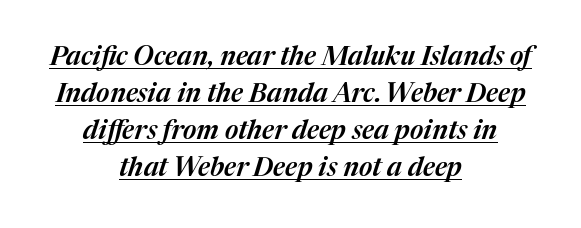
The image shows 26 px text type, italic (leaning right); set centered, normal line spacing (1.42x), normal letter spacing, underlined.
